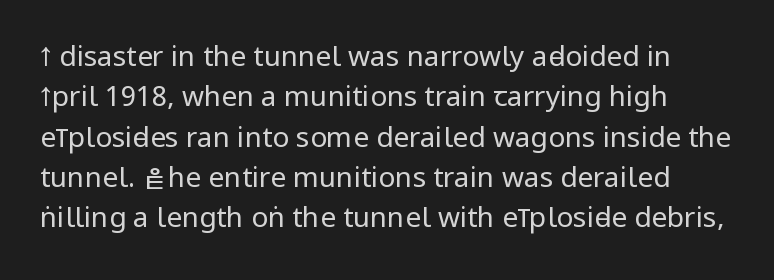
The specimen reads as upright at a glance. The designer left line spacing at the default. Summary of weight: not heavy and not bold. This sample uses plain, unmodified letter spacing. Underlining? Definitely not there.
